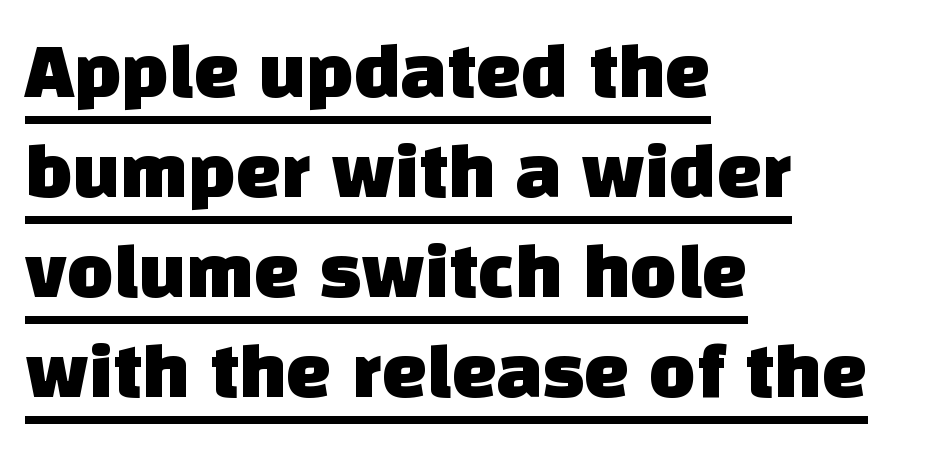
The image shows 80 px sans-serif type; set left-aligned, normal line spacing (1.25x), normal letter spacing, underlined; low stroke contrast and a large x-height.
